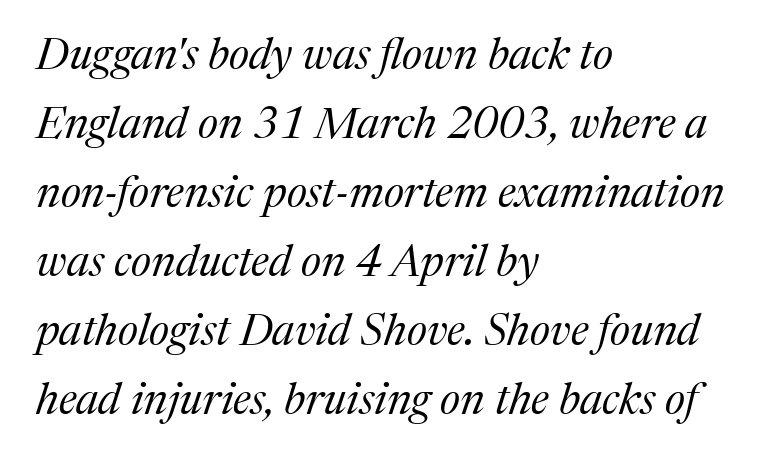
Q: Is the text bold? A: No.
Q: Is the text italic (slanted)? A: Yes, it leans right by about 17 degrees.
Q: Is the typeface a serif or a sans-serif typeface? A: Serif.
Q: Is the text underlined? A: No.
Q: How is the paragraph aligned? A: Left-aligned.
Q: Is the spacing between letters normal or unusually wide? A: Normal.
Q: Is the spacing between lines tight, normal or loose? A: Normal.
Q: Width (condensed, normal, or wide)? A: Normal.
Q: Stroke contrast? A: Medium.
Q: x-height? A: Medium.
Q: Monospaced? A: No.
